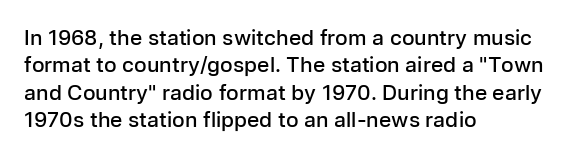
Q: Is the text bold? A: Semi-bold.
Q: Is the text italic (slanted)? A: No, it is upright.
Q: Is the text underlined? A: No.
Q: How is the paragraph aligned? A: Left-aligned.
Q: Is the spacing between letters normal or unusually wide? A: Normal.
Q: Is the spacing between lines tight, normal or loose? A: Normal.
